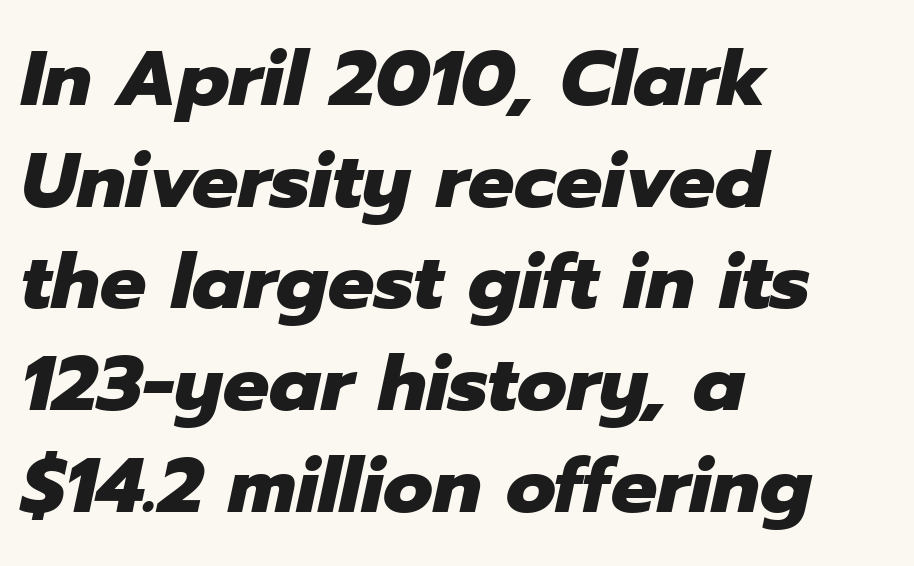
Q: Is the text bold? A: Yes.
Q: Is the text italic (slanted)? A: Yes, it leans right by about 12 degrees.
Q: Is the text underlined? A: No.
Q: How is the paragraph aligned? A: Left-aligned.
Q: Is the spacing between letters normal or unusually wide? A: Normal.
Q: Is the spacing between lines tight, normal or loose? A: Normal.
Q: Width (condensed, normal, or wide)? A: Normal.
Q: Stroke contrast? A: Low.
Q: x-height? A: Medium.
Q: Monospaced? A: No.
